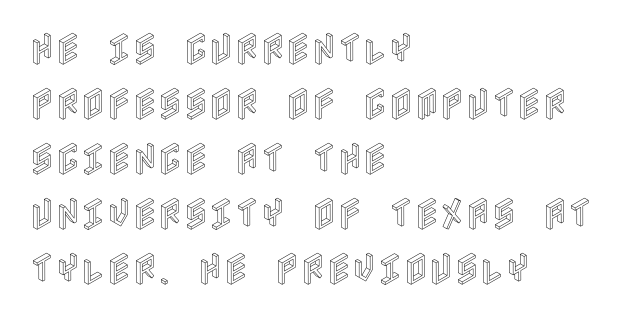
Is there much room between lines? A standard amount, neither cramped nor airy. Any mark beneath the type? The region is blank. In terms of posture, this sample is upright. Standard letterfit; no display-style spreading of the glyphs.
